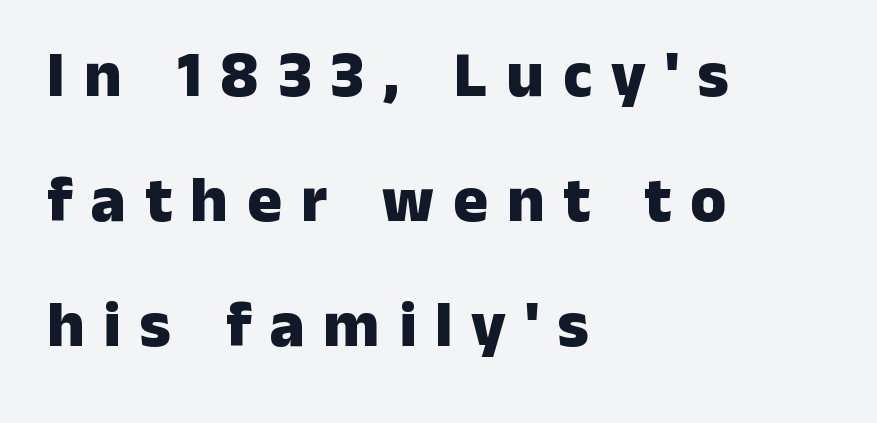
{"serif": "no", "italic": "no", "bold": "yes", "weight": "heavy", "width": "normal", "stroke_contrast": "low", "x_height": "medium", "monospaced": "no", "underline": "no", "align": "left", "line_spacing": "loose", "line_spacing_ratio": 1.92, "letter_spacing": "wide", "letter_spacing_em": 0.29, "glyph_px": 65}
